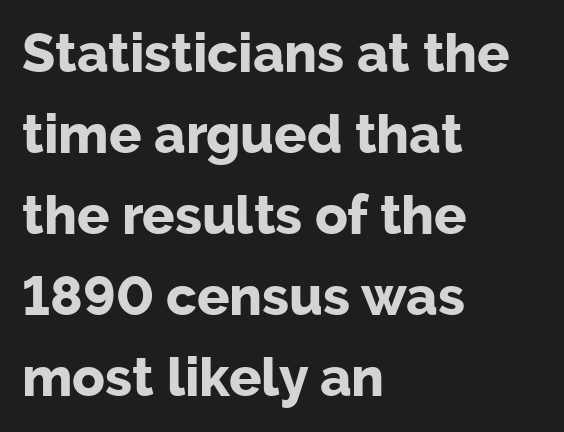
The image shows 54 px bold sans-serif type, upright; set left-aligned, normal line spacing (1.5x), normal letter spacing, not underlined; low stroke contrast and a medium x-height.
